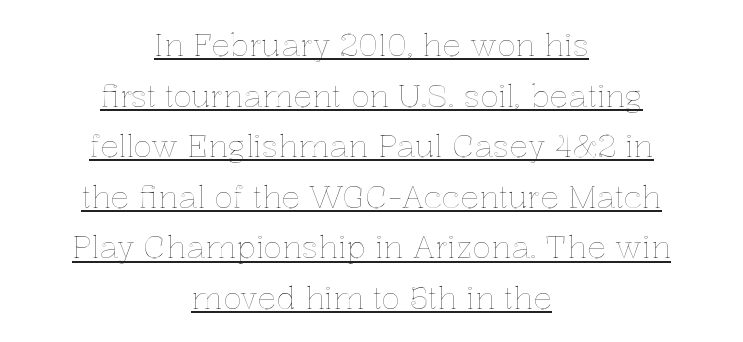
The image shows 31 px text type, upright; set centered, normal line spacing (1.63x), normal letter spacing, underlined; a medium x-height.
